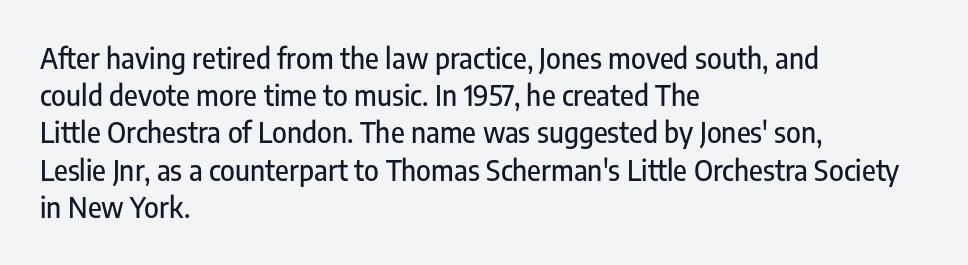
No extra tracking has been applied to these lines. You could not count columns in this text — the font is proportionally spaced. In terms of leading, this rendering sits right in the middle. Quick note: not italic, upright.
